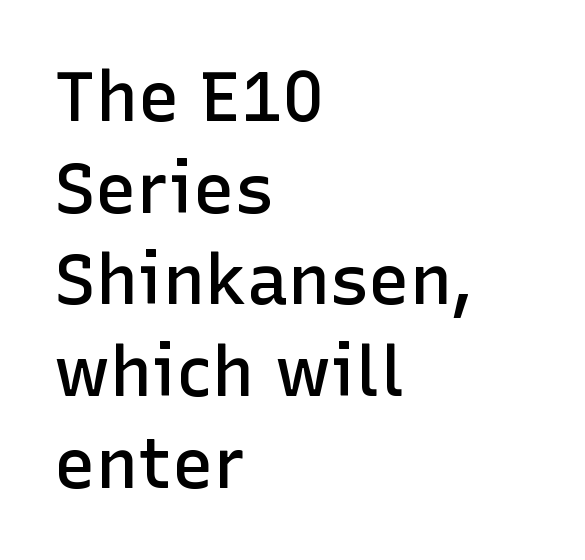
Lines of text with bare space underneath. On the weight axis this lands at semibold, roughly 600. Italic? Not at all — the glyphs are vertical. Are there feet on the stems? There aren't — it's a sans. Where is the straight margin? On the left.
